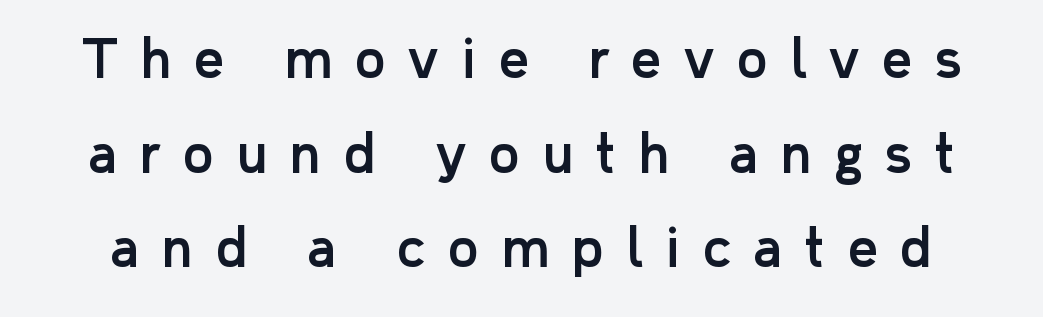
The image shows 52 px sans-serif type, upright; set line spacing 1.82x, unusually wide letter spacing (+0.44 em), not underlined; low stroke contrast and a medium x-height.
